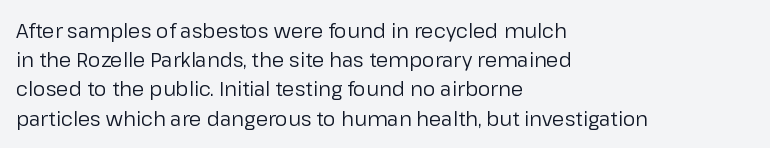
{"italic": "no", "bold": "no", "underline": "no", "align": "left", "line_spacing": "normal", "line_spacing_ratio": 1.46, "letter_spacing": "normal", "letter_spacing_em": 0.0, "glyph_px": 20}
